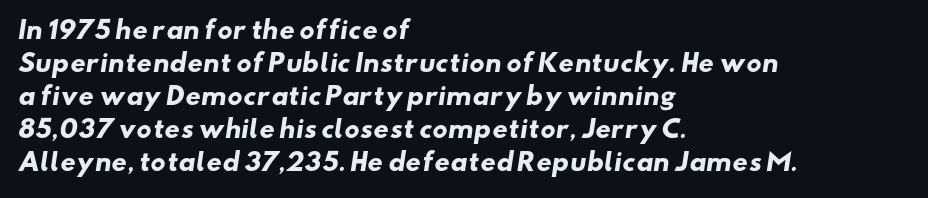
Honestly, the letter spacing is just normal — you wouldn't notice it. Typeset ragged right — the left edge is the straight one. The passage shown is emphatically bold. Lines of text with bare space underneath. The passage shown stacks its lines at a standard gap.
